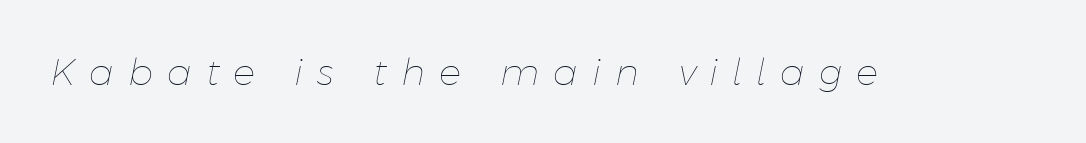
{"italic": "yes", "lean": "right", "slant_degrees": 11, "bold": "no", "weight": "thin", "width": "normal", "stroke_contrast": "low", "x_height": "medium", "monospaced": "no", "underline": "no", "letter_spacing": "wide", "letter_spacing_em": 0.38, "glyph_px": 37}
